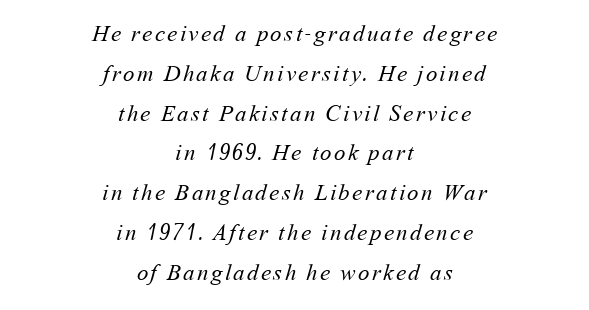
Unbolded letterforms with no extra heft. The text block is weighted toward neither margin, spreading evenly from the middle. Unmarked baselines from the first word to the last.
